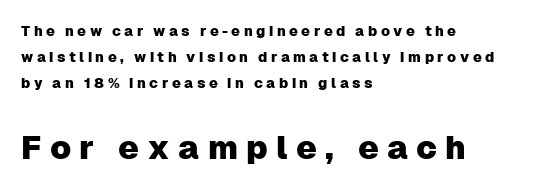
The image shows 33 px sans-serif type, upright; set left-aligned, line spacing 1.84x, unusually wide letter spacing (+0.25 em), not underlined; the second (bottom) block is 2.36x larger; low stroke contrast and a medium x-height.
